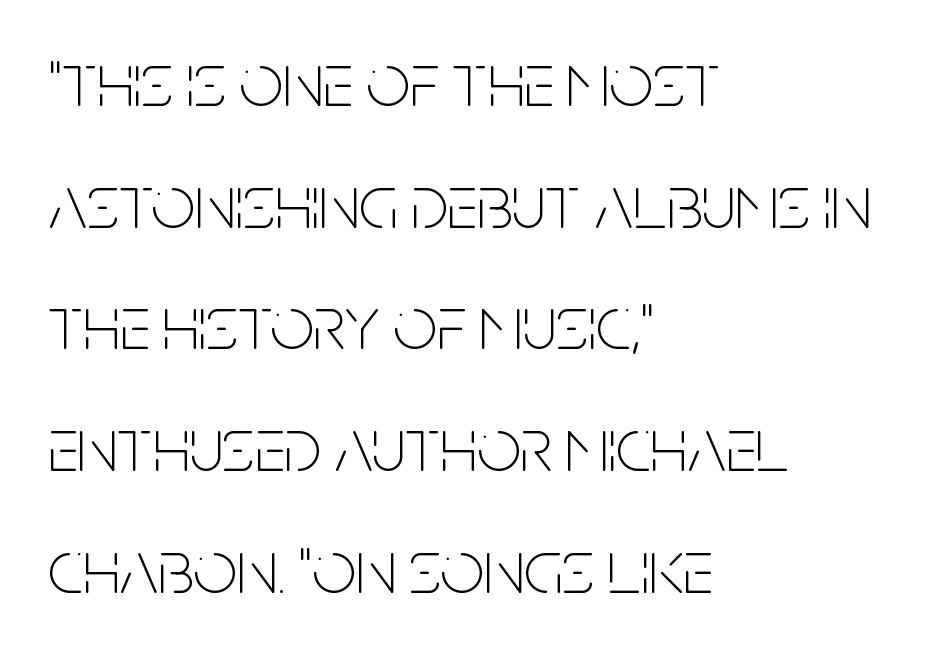
A sans-serif font was chosen for this passage. Tracking value appears to be zero — textbook default spacing. The block of text has a typical density, with ordinary space between rows. When letters stand straight like this, we call the style roman or upright.
